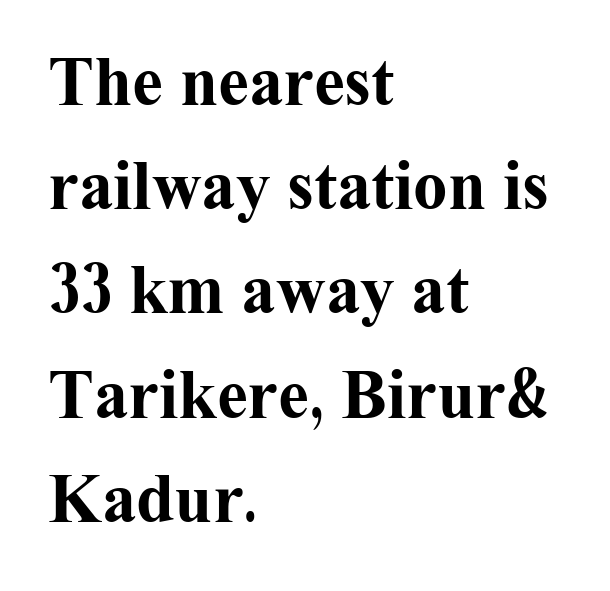
{"serif": "yes", "italic": "no", "bold": "yes", "weight": "bold", "width": "normal", "stroke_contrast": "medium", "x_height": "medium", "monospaced": "no", "underline": "no", "align": "left", "line_spacing": "normal", "line_spacing_ratio": 1.51, "letter_spacing": "normal", "letter_spacing_em": 0.0, "glyph_px": 69}
